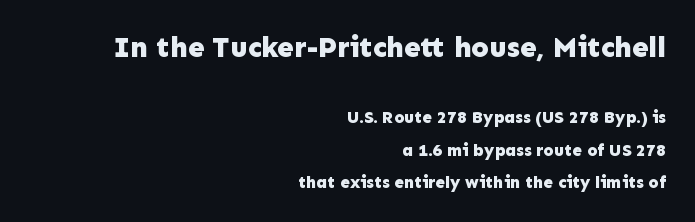
Q: Is the text bold? A: Yes.
Q: Is the text italic (slanted)? A: No, it is upright.
Q: Is the typeface a serif or a sans-serif typeface? A: Sans-serif.
Q: Is the text underlined? A: No.
Q: How is the paragraph aligned? A: Right-aligned.
Q: Is the spacing between letters normal or unusually wide? A: Normal.
Q: Is the spacing between lines tight, normal or loose? A: Loose.
Q: Which block of text is set in a larger size, the first (top) or the second (bottom)? A: The first (top) one.
Q: Width (condensed, normal, or wide)? A: Normal.
Q: Stroke contrast? A: Low.
Q: x-height? A: Medium.
Q: Monospaced? A: No.
